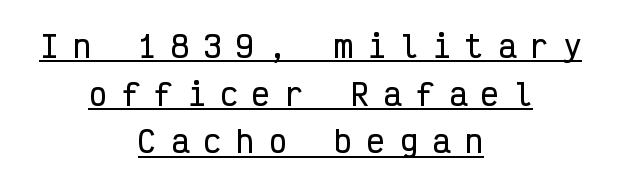
Q: Is the text italic (slanted)? A: No, it is upright.
Q: Is the typeface a serif or a sans-serif typeface? A: Sans-serif.
Q: Is the text underlined? A: Yes.
Q: How is the paragraph aligned? A: Centered.
Q: Is the spacing between letters normal or unusually wide? A: Unusually wide.
Q: Is the spacing between lines tight, normal or loose? A: Normal.
Q: Width (condensed, normal, or wide)? A: Condensed.
Q: Stroke contrast? A: Low.
Q: x-height? A: Medium.
Q: Monospaced? A: Yes.
